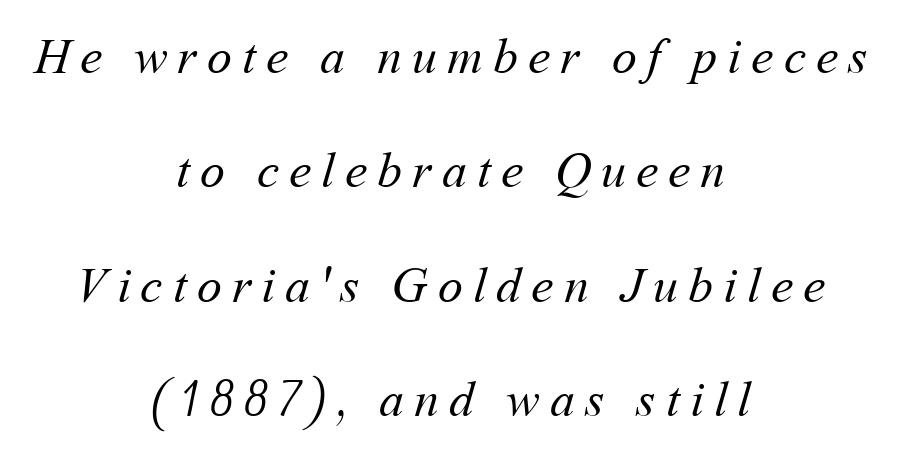
The lines in this sample share a center point and differ in where they start and stop. Any mark beneath the type? The region is blank. No heavy texture on the line: the type isn't bold. Notice the wide empty band between every row — that's loose leading. The line texture is sparse and dotted thanks to wide tracking.
